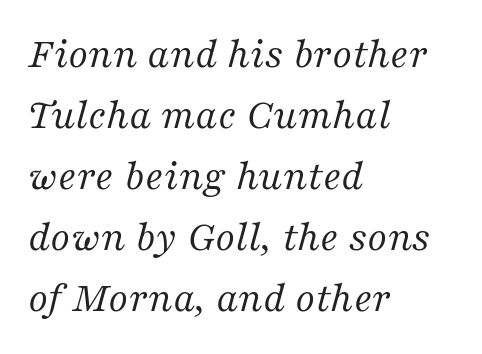
Q: Is the text bold? A: No.
Q: Is the text italic (slanted)? A: Yes, it leans right by about 16 degrees.
Q: Is the typeface a serif or a sans-serif typeface? A: Serif.
Q: Is the text underlined? A: No.
Q: How is the paragraph aligned? A: Left-aligned.
Q: Is the spacing between letters normal or unusually wide? A: Normal.
Q: Is the spacing between lines tight, normal or loose? A: Normal.
Q: Width (condensed, normal, or wide)? A: Normal.
Q: Stroke contrast? A: Medium.
Q: x-height? A: Medium.
Q: Monospaced? A: No.
